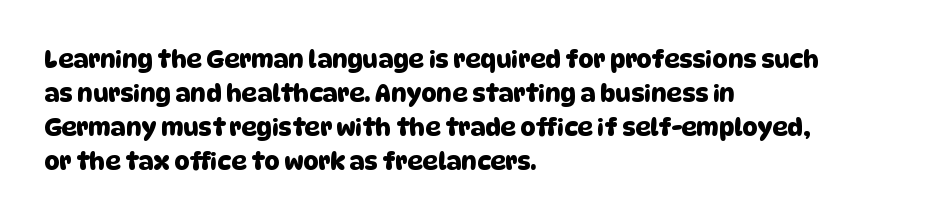
{"underline": "no", "align": "left", "line_spacing": "normal", "line_spacing_ratio": 1.42, "letter_spacing": "normal", "letter_spacing_em": 0.0, "glyph_px": 24}
